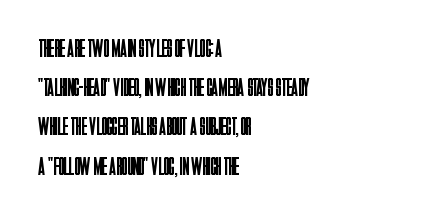
Q: Is the text bold? A: No.
Q: Is the text italic (slanted)? A: No, it is upright.
Q: Is the text underlined? A: No.
Q: How is the paragraph aligned? A: Left-aligned.
Q: Is the spacing between letters normal or unusually wide? A: Normal.
Q: Is the spacing between lines tight, normal or loose? A: Normal.
